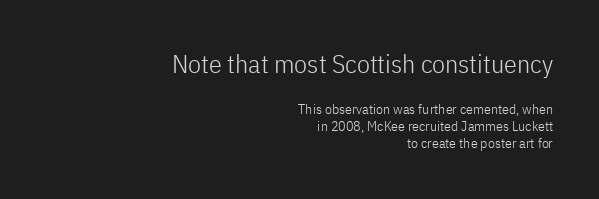
Q: Is the text bold? A: No.
Q: Is the text italic (slanted)? A: No, it is upright.
Q: Is the text underlined? A: No.
Q: How is the paragraph aligned? A: Right-aligned.
Q: Is the spacing between letters normal or unusually wide? A: Normal.
Q: Which block of text is set in a larger size, the first (top) or the second (bottom)? A: The first (top) one.
